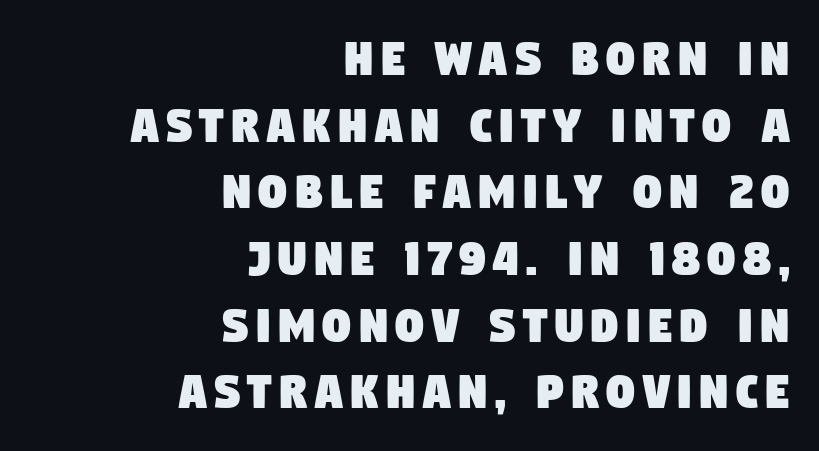
The image shows 56 px condensed sans-serif type; set right-aligned, line spacing 1.19x, not underlined; low stroke contrast and a large x-height.
